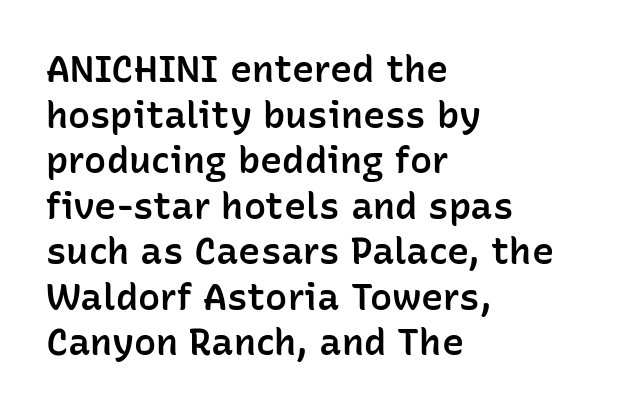
Q: Is the text bold? A: Semi-bold.
Q: Is the text italic (slanted)? A: No, it is upright.
Q: Is the typeface a serif or a sans-serif typeface? A: Sans-serif.
Q: Is the text underlined? A: No.
Q: How is the paragraph aligned? A: Left-aligned.
Q: Is the spacing between letters normal or unusually wide? A: Normal.
Q: Width (condensed, normal, or wide)? A: Normal.
Q: Stroke contrast? A: Low.
Q: x-height? A: Medium.
Q: Monospaced? A: No.
